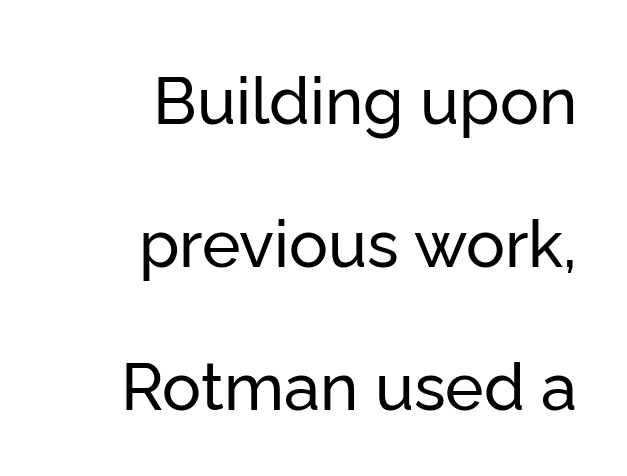
Q: Is the text italic (slanted)? A: No, it is upright.
Q: Is the typeface a serif or a sans-serif typeface? A: Sans-serif.
Q: Is the text underlined? A: No.
Q: How is the paragraph aligned? A: Right-aligned.
Q: Is the spacing between letters normal or unusually wide? A: Normal.
Q: Is the spacing between lines tight, normal or loose? A: Loose.
Q: Width (condensed, normal, or wide)? A: Normal.
Q: Stroke contrast? A: Low.
Q: x-height? A: Medium.
Q: Monospaced? A: No.
